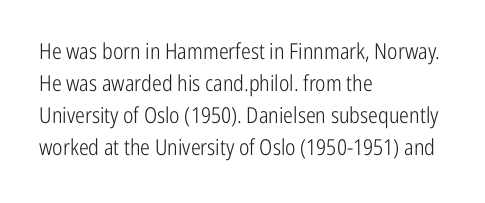
{"italic": "no", "bold": "no", "underline": "no", "align": "left", "line_spacing": "normal", "line_spacing_ratio": 1.45, "letter_spacing": "normal", "letter_spacing_em": 0.0, "glyph_px": 22}
